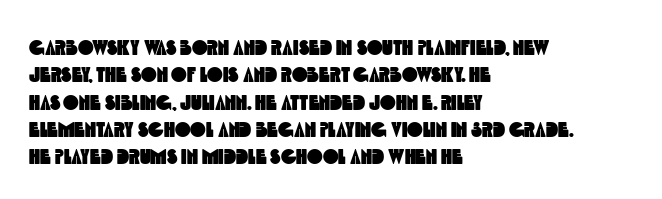
The image shows 21 px text type; set left-aligned, normal line spacing (1.3x), normal letter spacing, not underlined.
